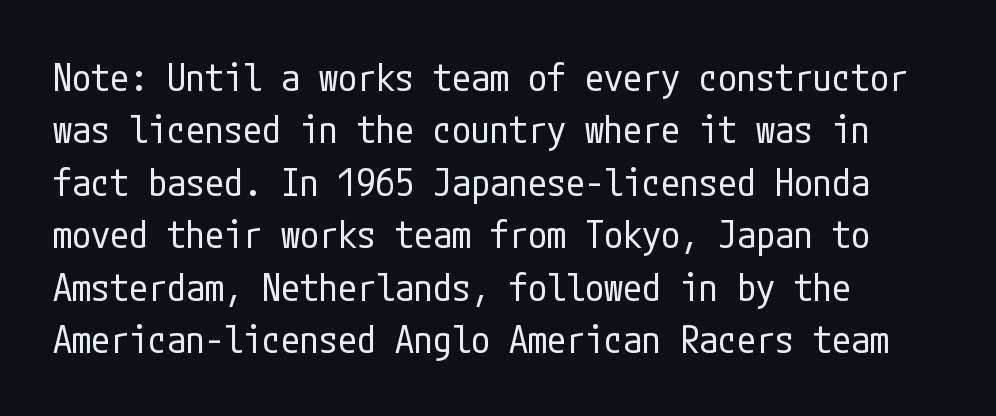
Q: Is the text bold? A: No.
Q: Is the text italic (slanted)? A: No, it is upright.
Q: Is the typeface a serif or a sans-serif typeface? A: Sans-serif.
Q: Is the text underlined? A: No.
Q: How is the paragraph aligned? A: Left-aligned.
Q: Is the spacing between letters normal or unusually wide? A: Normal.
Q: Is the spacing between lines tight, normal or loose? A: Normal.
Q: Width (condensed, normal, or wide)? A: Condensed.
Q: Stroke contrast? A: Low.
Q: x-height? A: Medium.
